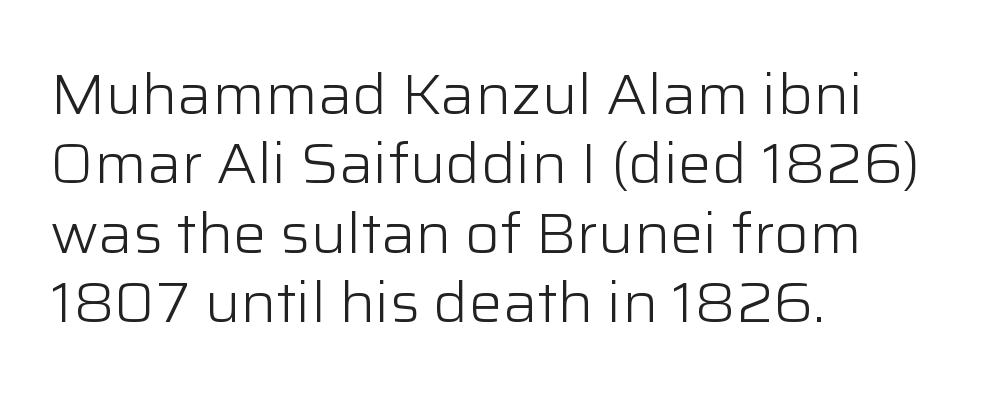
Weight: regular or lighter. Any mark beneath the type? The region is blank. Looks like regular typesetting: each glyph gets only the width it needs. Ascenders rise straight up at ninety degrees.
